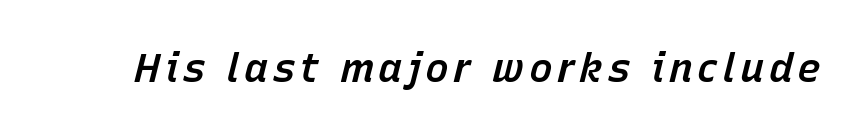
The image shows 40 px semibold type, italic (leaning right); set not underlined; low stroke contrast and a medium x-height.
